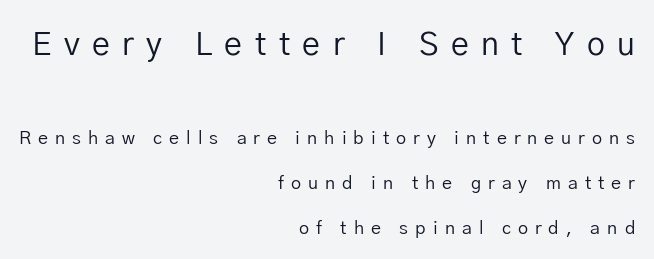
The image shows 32 px regular-weight sans-serif type, upright; set right-aligned, loose line spacing (2.49x), unusually wide letter spacing (+0.39 em), not underlined; the first (top) block is 1.78x larger; low stroke contrast and a medium x-height.
